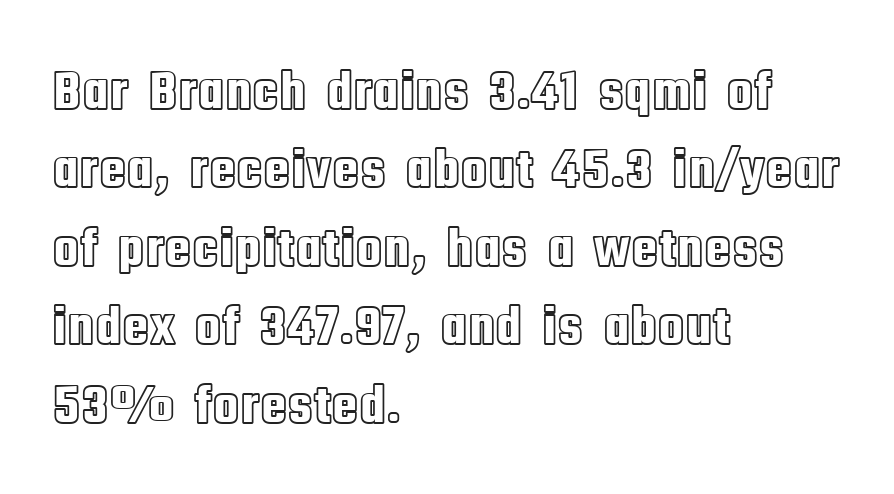
The image shows 56 px condensed type, upright; set left-aligned, normal line spacing (1.4x), normal letter spacing, not underlined; a large x-height.
